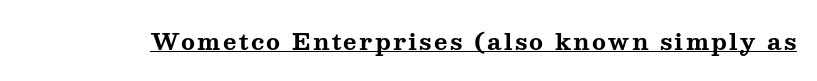
These characters rest on top of a visible drawn line. Caption: bold face, heavy strokes. No italicization has been applied; the sample stays upright.
